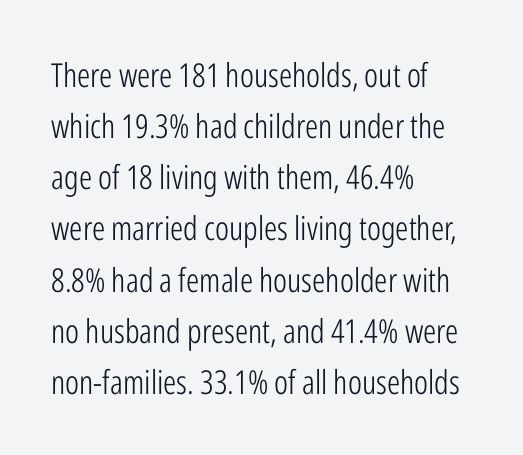
Q: Is the text bold? A: No.
Q: Is the text italic (slanted)? A: No, it is upright.
Q: Is the typeface a serif or a sans-serif typeface? A: Sans-serif.
Q: Is the text underlined? A: No.
Q: How is the paragraph aligned? A: Left-aligned.
Q: Is the spacing between letters normal or unusually wide? A: Normal.
Q: Is the spacing between lines tight, normal or loose? A: Normal.
Q: Width (condensed, normal, or wide)? A: Condensed.
Q: Stroke contrast? A: Low.
Q: x-height? A: Medium.
Q: Monospaced? A: No.
